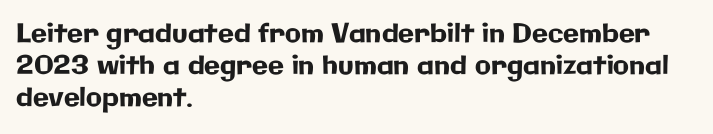
Q: Is the text italic (slanted)? A: No, it is upright.
Q: Is the text underlined? A: No.
Q: How is the paragraph aligned? A: Left-aligned.
Q: Is the spacing between letters normal or unusually wide? A: Normal.
